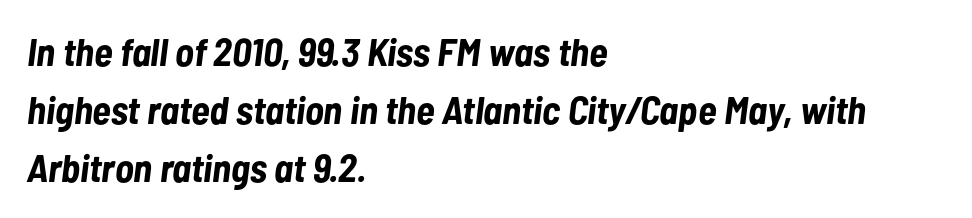
Vertical spacing — default. Check the space under the baseline: it is left empty. The font's italic variant was chosen for this text. In CSS terms this would be text-align: left. Nothing unusual about the tracking: characters are spaced as the font intends.
